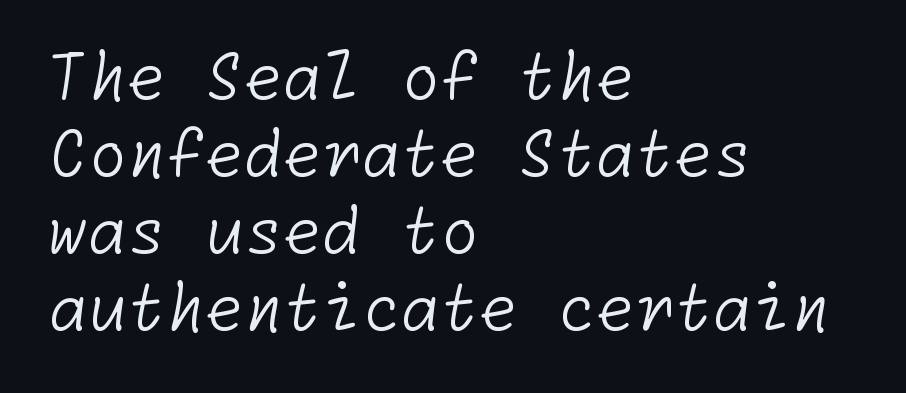
{"serif": "no", "bold": "no", "weight": "light", "width": "normal", "stroke_contrast": "low", "x_height": "medium", "underline": "no", "align": "left", "line_spacing_ratio": 1.22, "letter_spacing": "normal", "letter_spacing_em": 0.0, "glyph_px": 63}
